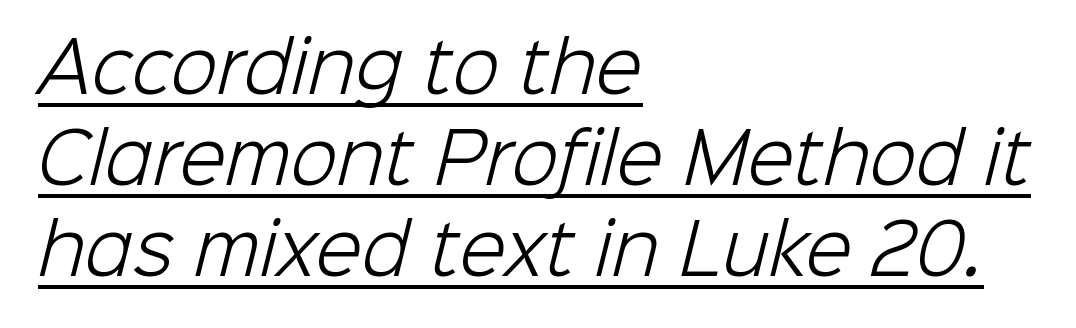
The image shows 68 px light sans-serif type; set left-aligned, normal line spacing (1.34x), normal letter spacing, underlined; low stroke contrast and a medium x-height.
